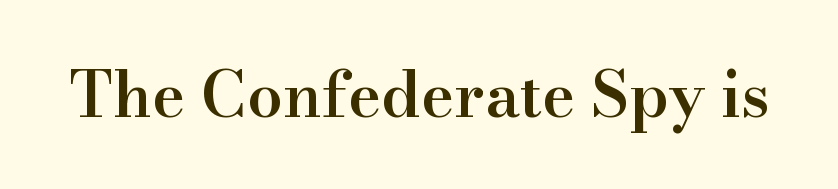
The image shows 63 px semibold serif type, upright; set normal letter spacing, not underlined; high stroke contrast and a small x-height.
